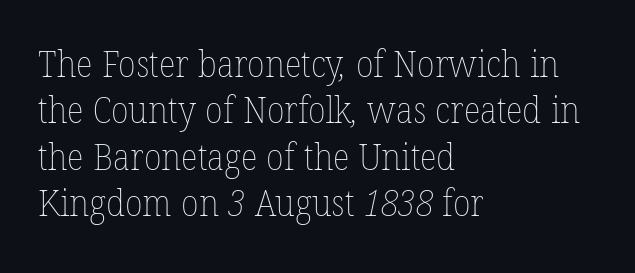
{"bold": "no", "weight": "thin", "width": "normal", "stroke_contrast": "low", "x_height": "medium", "monospaced": "no", "underline": "no", "align": "left", "line_spacing": "normal", "line_spacing_ratio": 1.29, "letter_spacing": "normal", "letter_spacing_em": 0.0, "glyph_px": 36}
